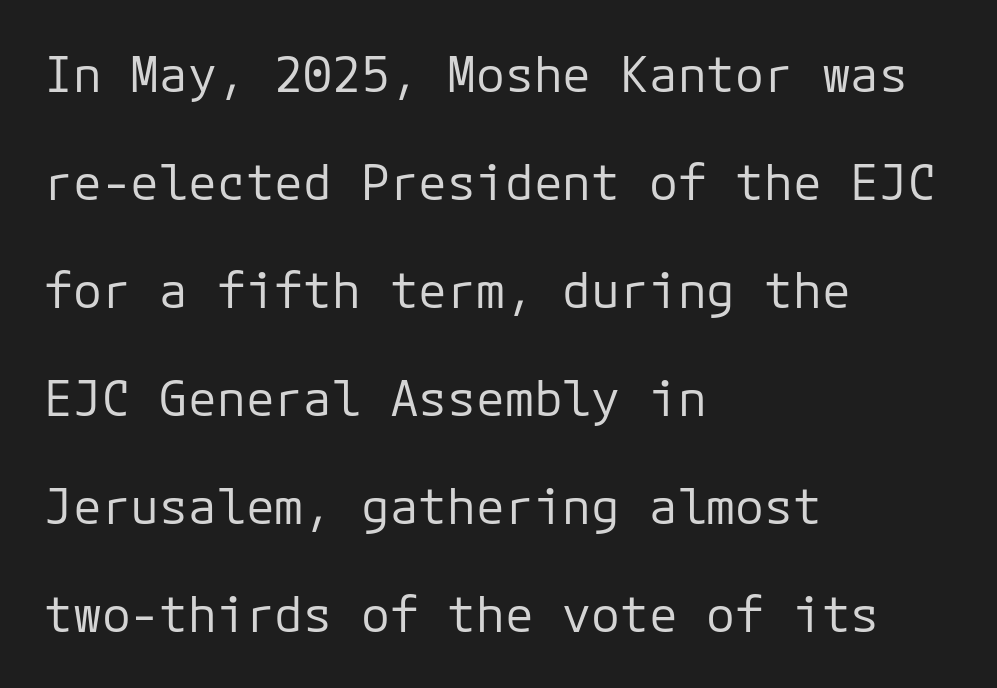
The image shows 48 px regular-weight sans-serif type, upright, monospaced; set left-aligned, loose line spacing (2.25x), normal letter spacing, not underlined; low stroke contrast and a medium x-height.
